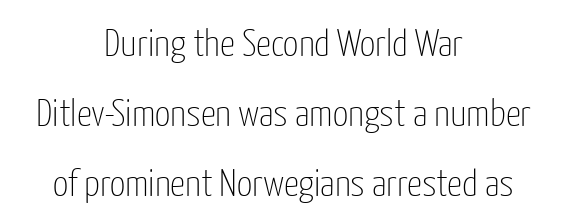
Q: Is the text bold? A: No.
Q: Is the text italic (slanted)? A: No, it is upright.
Q: Is the typeface a serif or a sans-serif typeface? A: Sans-serif.
Q: Is the text underlined? A: No.
Q: How is the paragraph aligned? A: Centered.
Q: Is the spacing between letters normal or unusually wide? A: Normal.
Q: Width (condensed, normal, or wide)? A: Condensed.
Q: Stroke contrast? A: Low.
Q: x-height? A: Medium.
Q: Monospaced? A: No.
